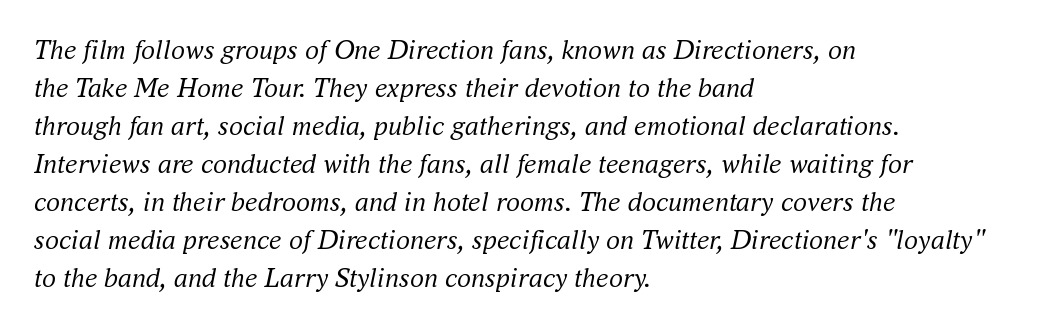
The image shows 28 px regular-weight serif type, italic (leaning right); set left-aligned, normal line spacing (1.36x), normal letter spacing, not underlined; medium stroke contrast and a small x-height.
